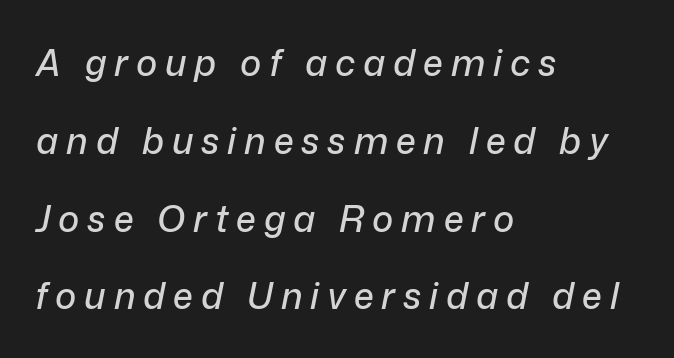
A bare baseline throughout the passage. Varying glyph widths throughout — classic text-font behaviour. Reading down the column, the eye jumps a long way to each next line. Compared with a centered layout, this one pins lines to the left instead. Does extra space separate the letters? Yes, quite a lot of it. This sample uses an oblique cut, with every glyph tilted off the vertical.
